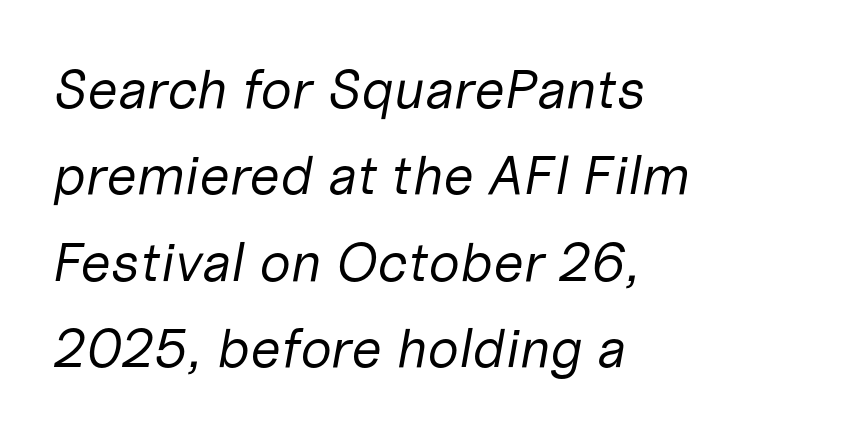
Leading matches the norm, producing a regular column. This rendering features lettering with no underline. Weight class: somewhere from thin through regular. Do the characters align in a grid? No, the font is proportional. This is oblique type, the kind used for emphasis or titles.
